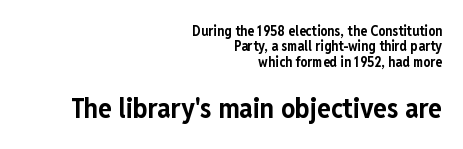
Unlike a traditional serif, this face leaves its strokes unadorned. Two sizes are in play, and the larger belongs to the second block. How are the letters spaced? Ordinarily, with no added tracking. Thick stems and heavy bowls — unmistakably bold. This sample trades vertical openness for compactness between lines.
